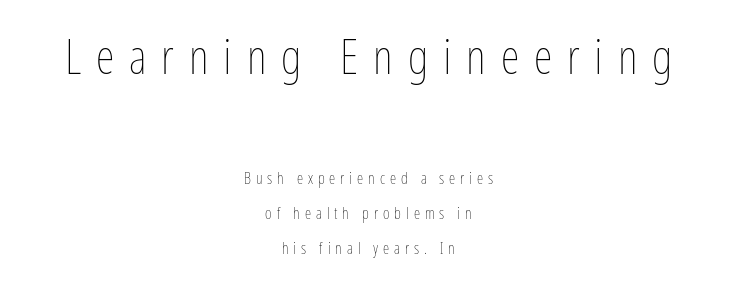
Q: Is the text bold? A: No.
Q: Is the text italic (slanted)? A: No, it is upright.
Q: Is the text underlined? A: No.
Q: How is the paragraph aligned? A: Centered.
Q: Is the spacing between letters normal or unusually wide? A: Unusually wide.
Q: Is the spacing between lines tight, normal or loose? A: Loose.
Q: Which block of text is set in a larger size, the first (top) or the second (bottom)? A: The first (top) one.
Q: Width (condensed, normal, or wide)? A: Condensed.
Q: Stroke contrast? A: Low.
Q: x-height? A: Medium.
Q: Monospaced? A: No.
